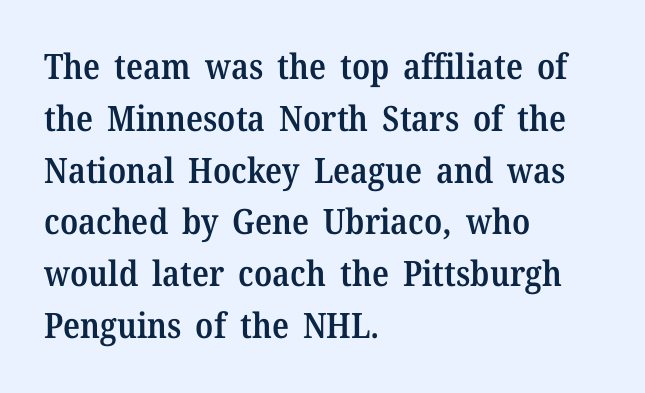
{"serif": "yes", "italic": "no", "bold": "semi", "weight": "semibold", "width": "normal", "stroke_contrast": "medium", "x_height": "medium", "monospaced": "no", "underline": "no", "align": "left", "line_spacing": "normal", "line_spacing_ratio": 1.48, "letter_spacing": "normal", "letter_spacing_em": 0.0, "glyph_px": 35}
